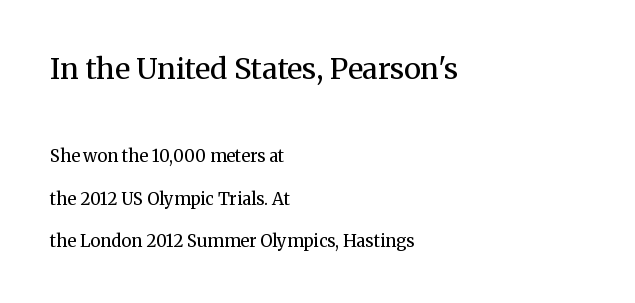
The image shows 29 px regular-weight serif type, upright; set left-aligned, loose line spacing (2.49x), normal letter spacing, not underlined; the first (top) block is 1.71x larger; medium stroke contrast and a medium x-height.
